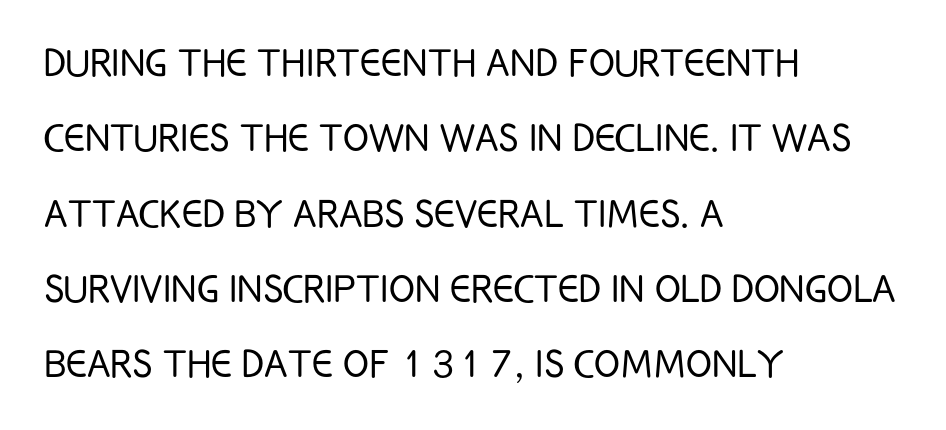
The horizontal fit of the characters is conventional and even. Posture: vertical. Successive baselines arrive at the customary interval. Do the characters align in a grid? No, the font is proportional. The paragraph has a hard left edge and a soft right edge. The foot of each line stays bare and open.
